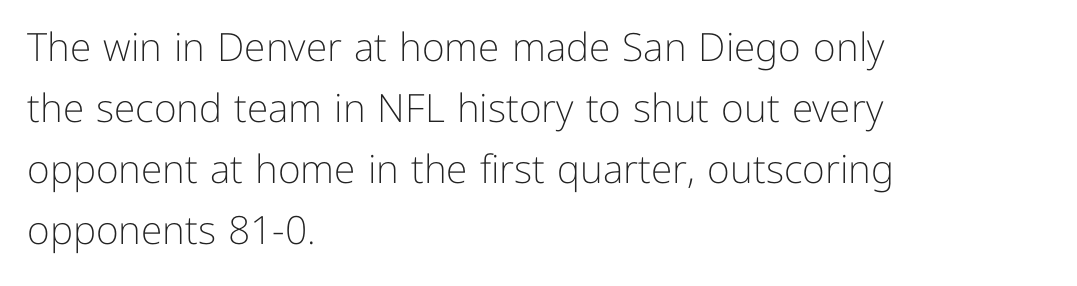
Q: Is the text bold? A: No.
Q: Is the text italic (slanted)? A: No, it is upright.
Q: Is the typeface a serif or a sans-serif typeface? A: Sans-serif.
Q: Is the text underlined? A: No.
Q: How is the paragraph aligned? A: Left-aligned.
Q: Is the spacing between letters normal or unusually wide? A: Normal.
Q: Is the spacing between lines tight, normal or loose? A: Normal.
Q: Width (condensed, normal, or wide)? A: Normal.
Q: Stroke contrast? A: Low.
Q: x-height? A: Medium.
Q: Monospaced? A: No.
